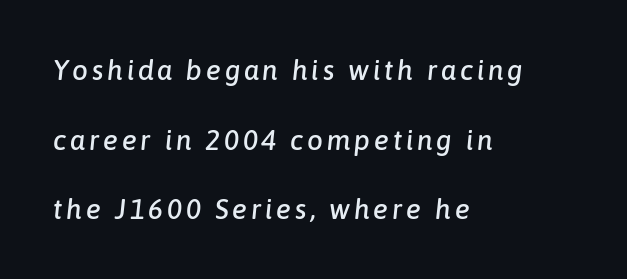
The image shows 28 px text type, italic (leaning right); set left-aligned, loose line spacing (2.49x), not underlined; low stroke contrast and a medium x-height.
